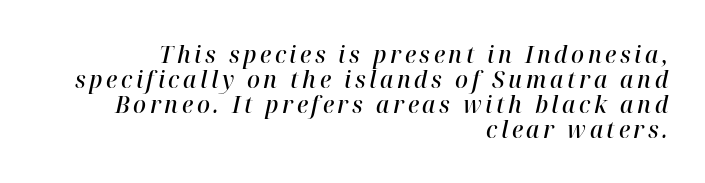
The image shows 24 px text type, italic (leaning right); set right-aligned, tight line spacing (1.04x), not underlined.
